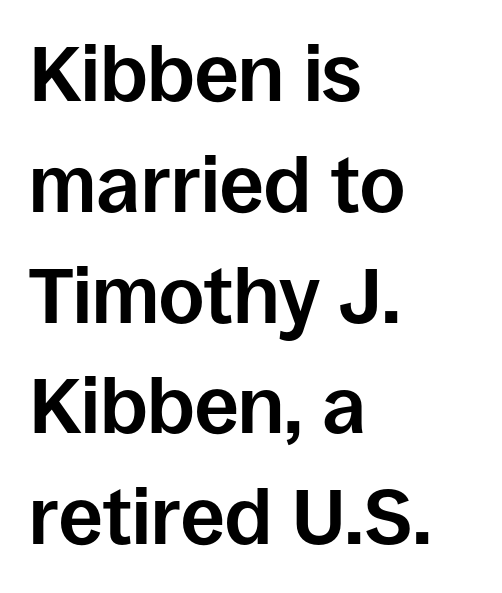
Q: Is the text bold? A: Yes.
Q: Is the text italic (slanted)? A: No, it is upright.
Q: Is the typeface a serif or a sans-serif typeface? A: Sans-serif.
Q: Is the text underlined? A: No.
Q: How is the paragraph aligned? A: Left-aligned.
Q: Is the spacing between letters normal or unusually wide? A: Normal.
Q: Is the spacing between lines tight, normal or loose? A: Normal.
Q: Width (condensed, normal, or wide)? A: Normal.
Q: Stroke contrast? A: Low.
Q: x-height? A: Large.
Q: Monospaced? A: No.
